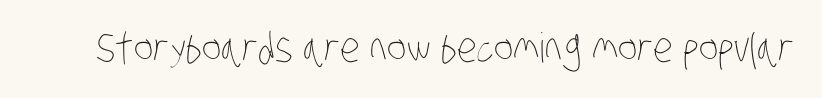
The image shows 41 px thin, condensed type; set normal letter spacing, not underlined; low stroke contrast and a large x-height.
